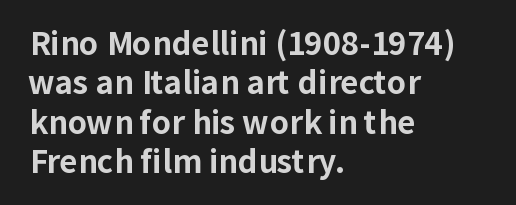
{"serif": "no", "italic": "no", "bold": "yes", "weight": "bold", "width": "normal", "stroke_contrast": "low", "x_height": "medium", "monospaced": "no", "underline": "no", "align": "left", "line_spacing": "normal", "line_spacing_ratio": 1.27, "letter_spacing": "normal", "letter_spacing_em": 0.0, "glyph_px": 31}
